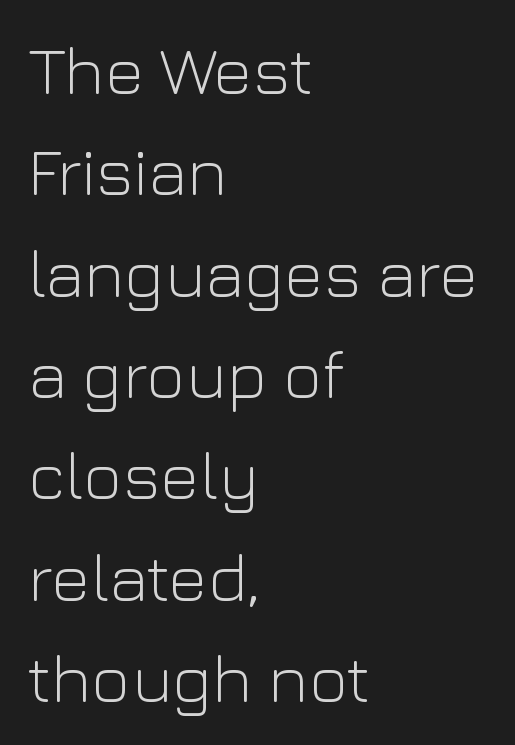
Q: Is the text bold? A: No.
Q: Is the text italic (slanted)? A: No, it is upright.
Q: Is the typeface a serif or a sans-serif typeface? A: Sans-serif.
Q: Is the text underlined? A: No.
Q: How is the paragraph aligned? A: Left-aligned.
Q: Is the spacing between letters normal or unusually wide? A: Normal.
Q: Is the spacing between lines tight, normal or loose? A: Normal.
Q: Width (condensed, normal, or wide)? A: Normal.
Q: Stroke contrast? A: Low.
Q: x-height? A: Medium.
Q: Monospaced? A: No.
